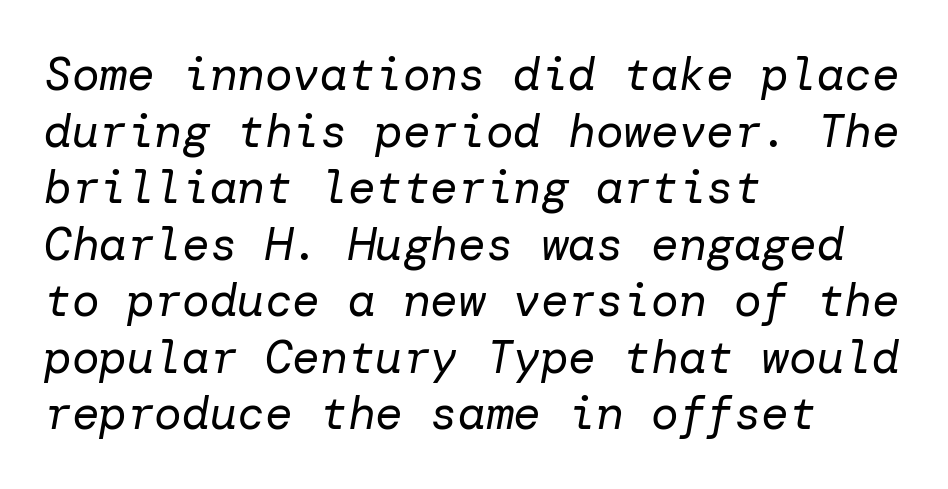
Q: Is the text bold? A: No.
Q: Is the text italic (slanted)? A: Yes, it leans right by about 10 degrees.
Q: Is the text underlined? A: No.
Q: How is the paragraph aligned? A: Left-aligned.
Q: Is the spacing between letters normal or unusually wide? A: Normal.
Q: Width (condensed, normal, or wide)? A: Normal.
Q: Stroke contrast? A: Low.
Q: x-height? A: Medium.
